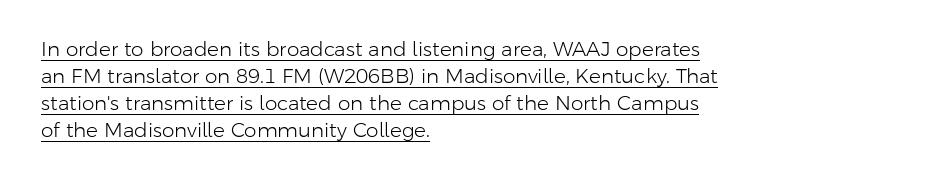
{"italic": "no", "bold": "no", "underline": "yes", "align": "left", "line_spacing": "normal", "line_spacing_ratio": 1.35, "letter_spacing": "normal", "letter_spacing_em": 0.0, "glyph_px": 20}
